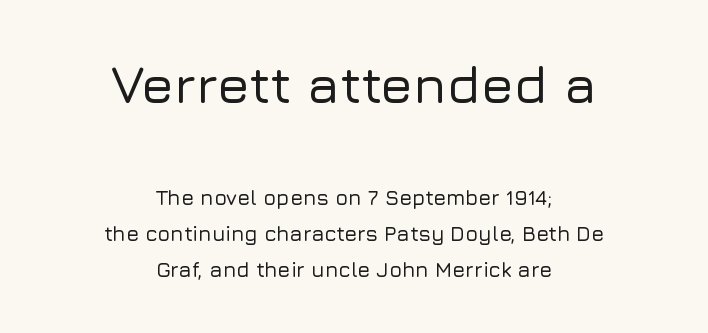
This rendering uses center alignment, leaving both contours irregular but symmetric. This sample uses plain, unmodified letter spacing. Clear beneath every line of the passage. Posture: vertical. A typesetter would call this proportional, since set widths differ per character.
